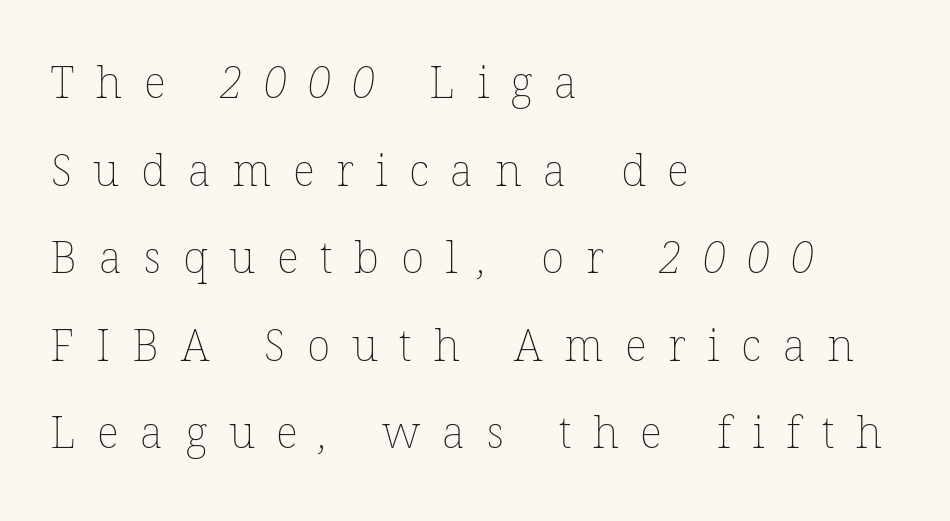
The image shows 44 px thin type; set left-aligned, loose line spacing (1.99x), unusually wide letter spacing (+0.49 em), not underlined; low stroke contrast and a medium x-height.
